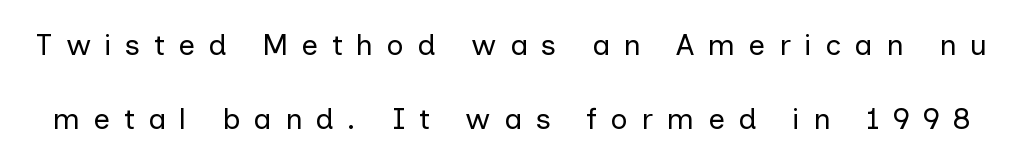
The image shows 30 px regular-weight sans-serif type, upright; set loose line spacing (2.46x), unusually wide letter spacing (+0.44 em), not underlined; low stroke contrast and a medium x-height.
